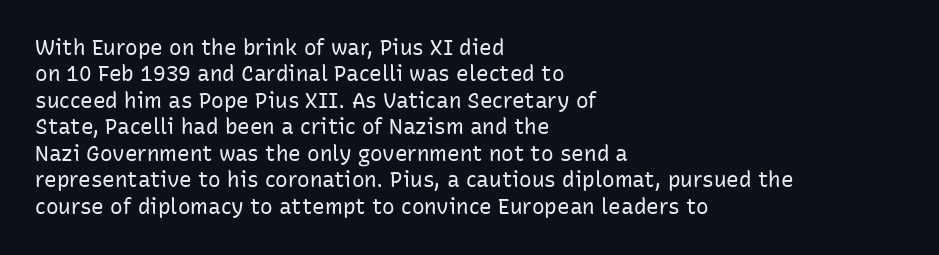
The rendering uses a moderate line-height, typical for paragraphs. Only glyphs here, with clear space below each row. The passage is arranged the way most books set body copy — flush left. Spacing between characters is what you'd get straight out of the box.
